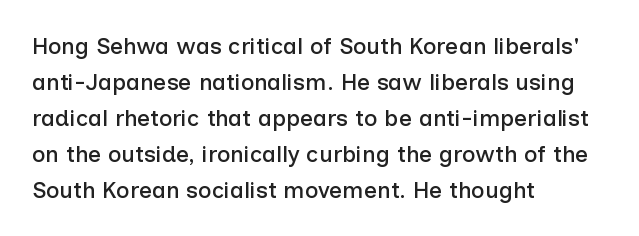
Q: Is the text italic (slanted)? A: No, it is upright.
Q: Is the text underlined? A: No.
Q: How is the paragraph aligned? A: Left-aligned.
Q: Is the spacing between letters normal or unusually wide? A: Normal.
Q: Is the spacing between lines tight, normal or loose? A: Normal.
